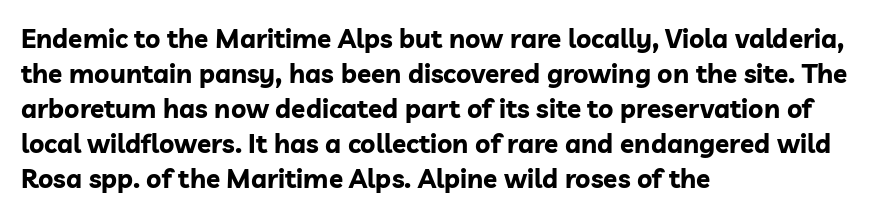
Q: Is the text bold? A: Yes.
Q: Is the text italic (slanted)? A: No, it is upright.
Q: Is the text underlined? A: No.
Q: How is the paragraph aligned? A: Left-aligned.
Q: Is the spacing between letters normal or unusually wide? A: Normal.
Q: Is the spacing between lines tight, normal or loose? A: Normal.
